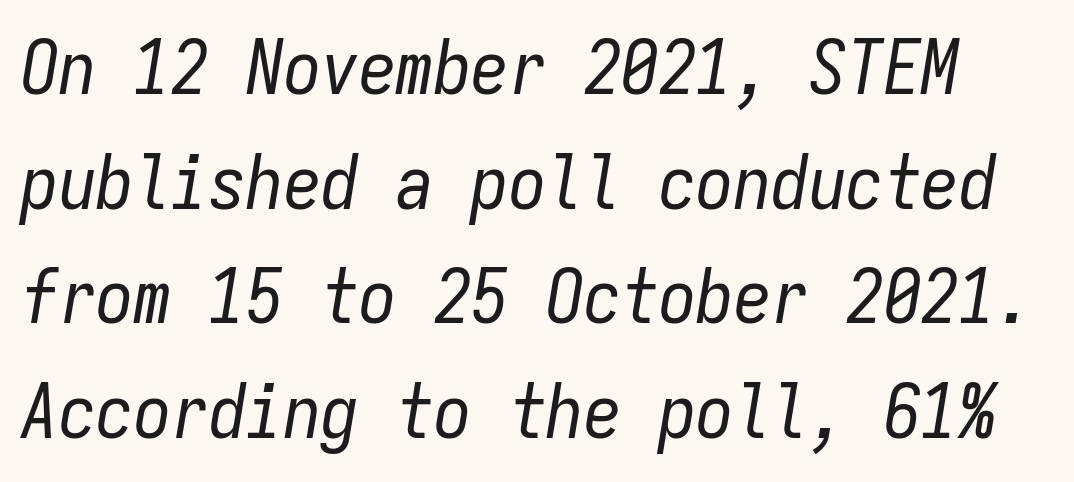
{"italic": "yes", "lean": "right", "slant_degrees": 9, "bold": "no", "weight": "regular", "width": "condensed", "stroke_contrast": "low", "x_height": "medium", "monospaced": "yes", "underline": "no", "line_spacing": "normal", "line_spacing_ratio": 1.53, "letter_spacing": "normal", "letter_spacing_em": 0.0, "glyph_px": 75}
